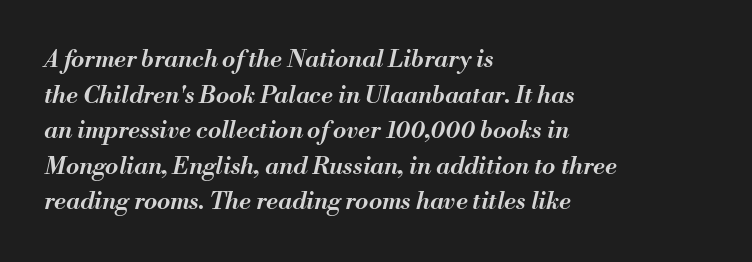
Q: Is the text bold? A: Semi-bold.
Q: Is the text italic (slanted)? A: Yes, it leans right by about 13 degrees.
Q: Is the text underlined? A: No.
Q: How is the paragraph aligned? A: Left-aligned.
Q: Is the spacing between letters normal or unusually wide? A: Normal.
Q: Is the spacing between lines tight, normal or loose? A: Normal.
